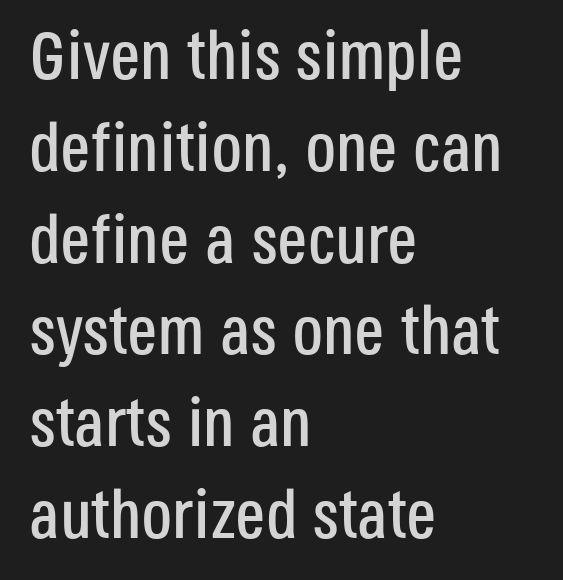
The rendering anchors every line to the left-hand side. The passage shown is typeset with a sans-serif family. Character widths vary here, with narrow letters taking less room than wide ones. Does extra space separate the letters? No, they use regular spacing.
